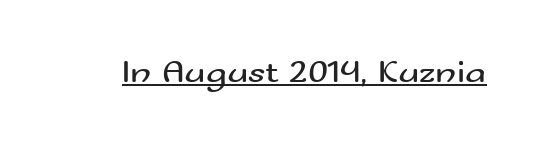
Posture: upright roman. The glyphs in this specimen are sans serif. The string is rendered with underlining switched on. Looks like regular typesetting: each glyph gets only the width it needs. Nothing unusual about the tracking: characters are spaced as the font intends.
